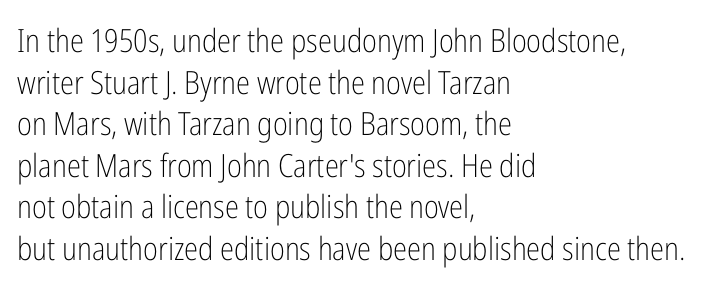
Q: Is the text bold? A: No.
Q: Is the text italic (slanted)? A: No, it is upright.
Q: Is the typeface a serif or a sans-serif typeface? A: Sans-serif.
Q: Is the text underlined? A: No.
Q: How is the paragraph aligned? A: Left-aligned.
Q: Is the spacing between letters normal or unusually wide? A: Normal.
Q: Is the spacing between lines tight, normal or loose? A: Normal.
Q: Width (condensed, normal, or wide)? A: Condensed.
Q: Stroke contrast? A: Low.
Q: x-height? A: Medium.
Q: Monospaced? A: No.
